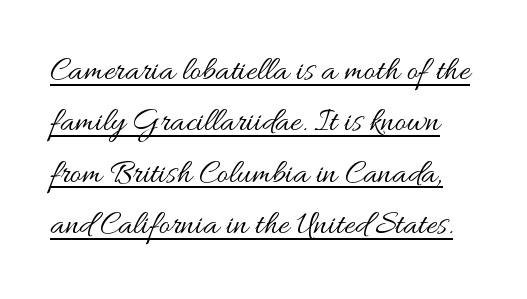
{"bold": "no", "weight": "regular", "width": "wide", "stroke_contrast": "medium", "x_height": "small", "monospaced": "no", "underline": "yes", "line_spacing": "normal", "line_spacing_ratio": 1.51, "letter_spacing": "normal", "letter_spacing_em": 0.0, "glyph_px": 34}
